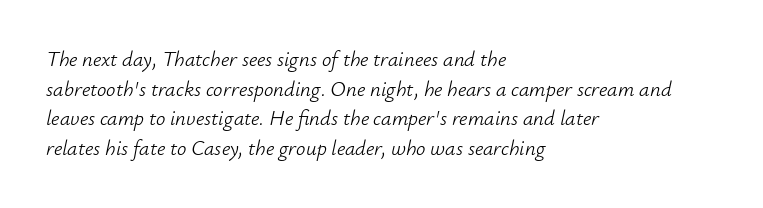
These lines were composed using italics. Short and long lines alike share a common starting point at left. The face looks like a standard text weight, possibly lighter. Descenders hang freely into open space. What stands out about the letter spacing? Nothing — it is the standard amount.
